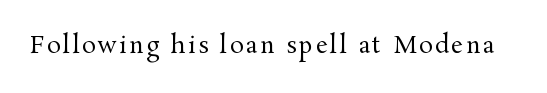
{"italic": "no", "bold": "no", "underline": "no", "glyph_px": 23}
